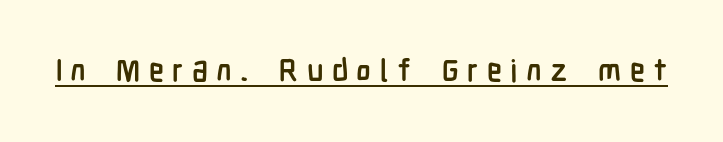
{"serif": "no", "italic": "no", "bold": "yes", "weight": "semibold", "width": "condensed", "stroke_contrast": "low", "x_height": "medium", "monospaced": "no", "underline": "yes", "letter_spacing": "wide", "letter_spacing_em": 0.27, "glyph_px": 31}
